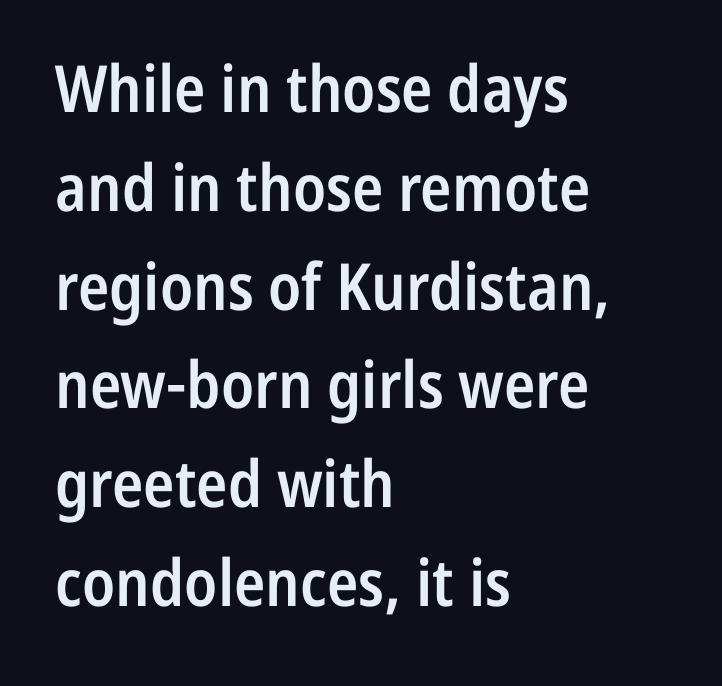
Each row of text sits above clean, open space. The line-height multiplier appears to be the usual default. Varying glyph widths throughout — classic text-font behaviour. A typesetter would label this face a sans. The setting favours the left margin, as ordinary paragraphs usually do. This is the regular roman posture of the typeface.
